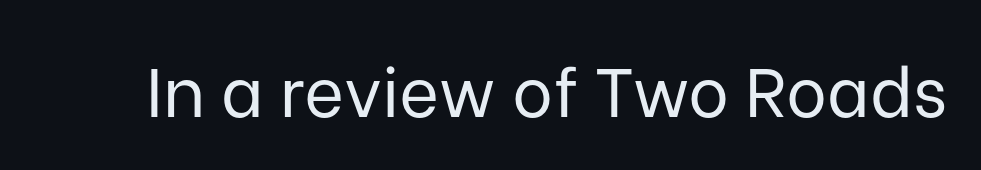
Bold? No — there's no thickening of the strokes. Words appear dense and cohesive because spacing is normal. Type without underlining. Nothing sits at the stroke ends, so this counts as sans-serif. This is the regular roman posture of the typeface. Think of a printed novel: that variable character pitch is what you see here.
